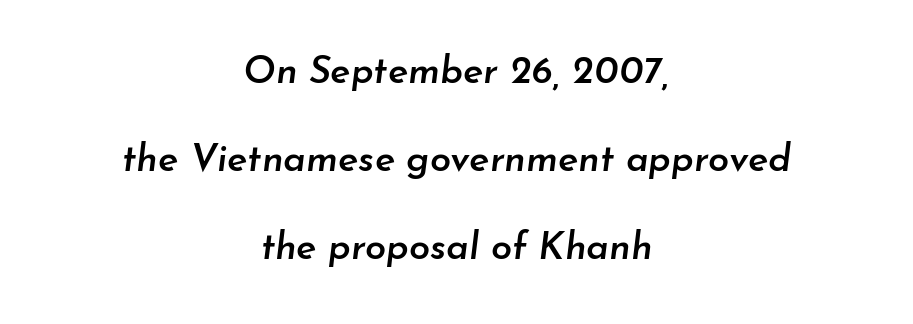
The image shows 38 px semibold type, italic (leaning right); set centered, loose line spacing (2.32x), normal letter spacing, not underlined; low stroke contrast and a small x-height.
